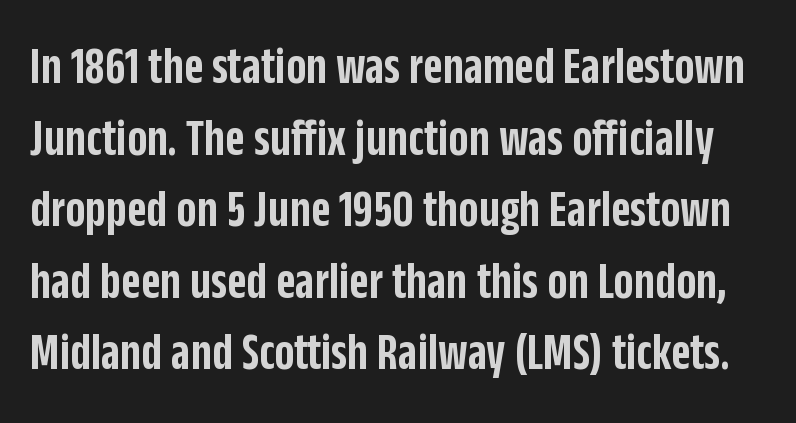
The glyphs have the mass of a demibold cut, below bold. Posture: vertical. Words appear dense and cohesive because spacing is normal. Serif or sans? Sans — the stroke terminals are bare. Note the varied advance widths — an 'i' is clearly narrower than an 'm'. Words float on clear page, feet unadorned.
